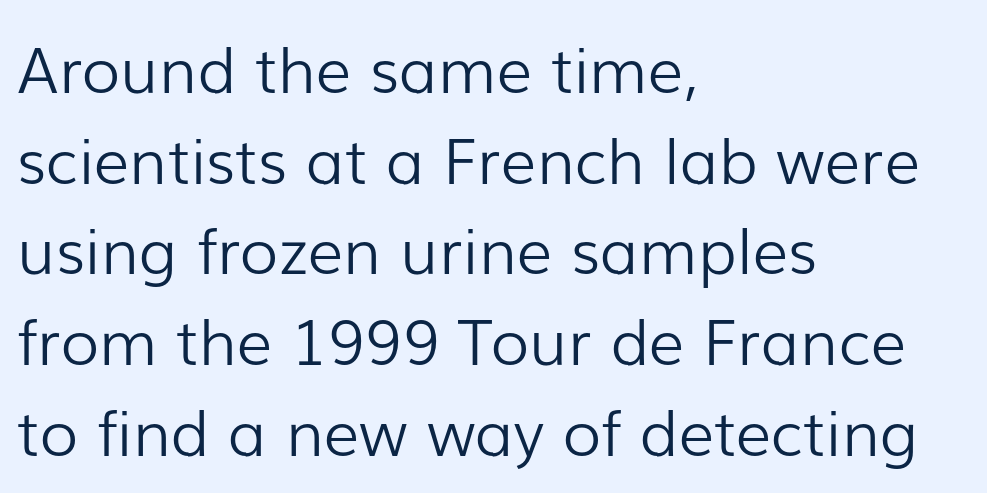
{"serif": "no", "italic": "no", "bold": "no", "weight": "light", "width": "normal", "stroke_contrast": "low", "x_height": "medium", "monospaced": "no", "underline": "no", "align": "left", "line_spacing": "normal", "line_spacing_ratio": 1.44, "letter_spacing": "normal", "letter_spacing_em": 0.0, "glyph_px": 63}
